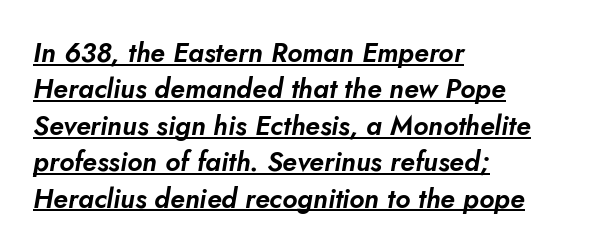
Q: Is the text italic (slanted)? A: Yes, it leans right by about 5 degrees.
Q: Is the text underlined? A: Yes.
Q: How is the paragraph aligned? A: Left-aligned.
Q: Is the spacing between letters normal or unusually wide? A: Normal.
Q: Is the spacing between lines tight, normal or loose? A: Normal.
